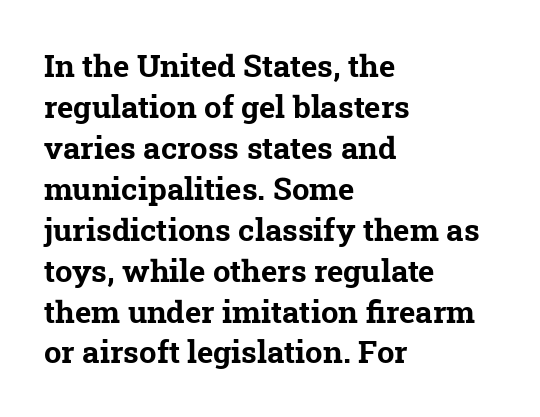
The horizontal fit of the characters is conventional and even. Proportional: the letters do not fall into vertical columns. The characters display serif detailing at their extremities. Is the type bold? Yes — the strokes are clearly thick and heavy. Beneath every word, the page is bare.
